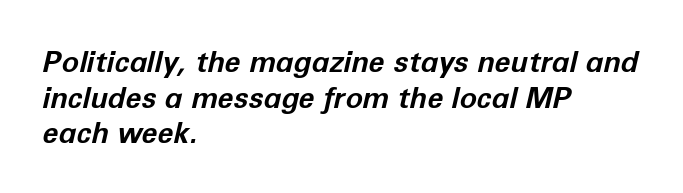
The image shows 29 px bold type, italic (leaning right); set left-aligned, line spacing 1.23x, normal letter spacing, not underlined; low stroke contrast and a medium x-height.
